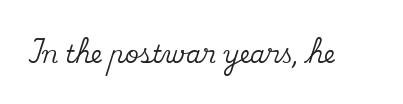
Observe the ordinary spacing: letters are neighbours, not strangers. Underline: absent.
